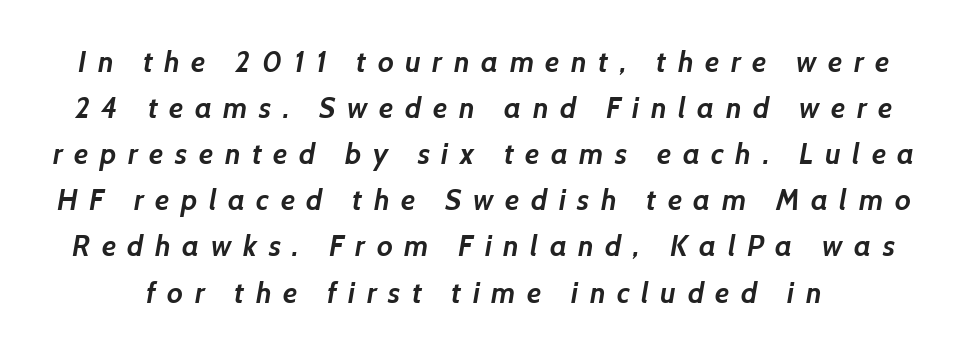
Spacing verdict: proportional, widths tailored to each character. These words are printed bold, with thick strokes throughout. Does the type have serifs? No, each stem ends abruptly. Here the glyphs are tracked loosely, breaking word shapes into spaced letters. The strip under each line holds only bare page.
